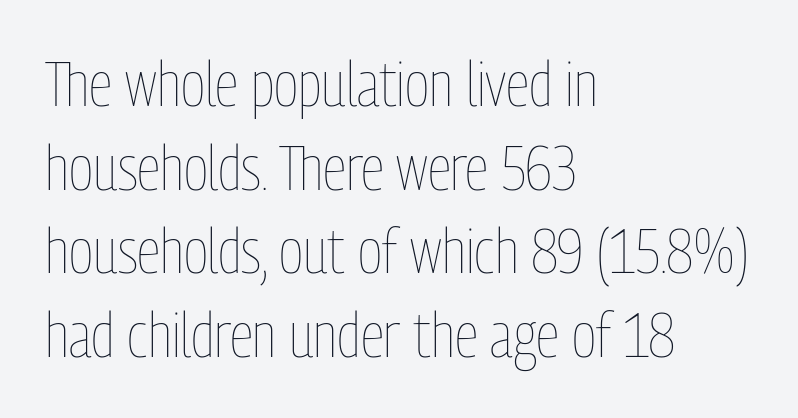
The image shows 62 px thin, condensed type, upright; set left-aligned, normal line spacing (1.35x), normal letter spacing, not underlined; low stroke contrast and a medium x-height.
